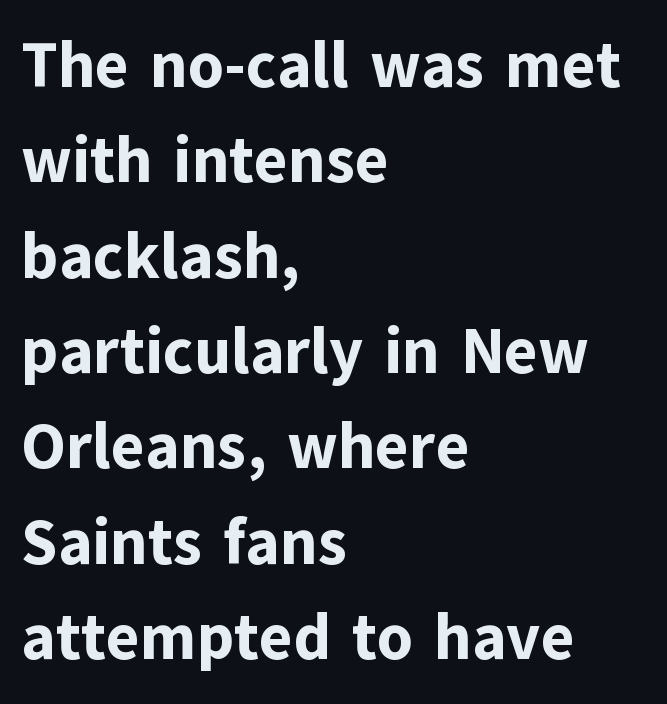
Q: Is the text bold? A: Yes.
Q: Is the text italic (slanted)? A: No, it is upright.
Q: Is the typeface a serif or a sans-serif typeface? A: Sans-serif.
Q: Is the text underlined? A: No.
Q: How is the paragraph aligned? A: Left-aligned.
Q: Is the spacing between letters normal or unusually wide? A: Normal.
Q: Is the spacing between lines tight, normal or loose? A: Normal.
Q: Width (condensed, normal, or wide)? A: Normal.
Q: Stroke contrast? A: Low.
Q: x-height? A: Medium.
Q: Monospaced? A: No.
